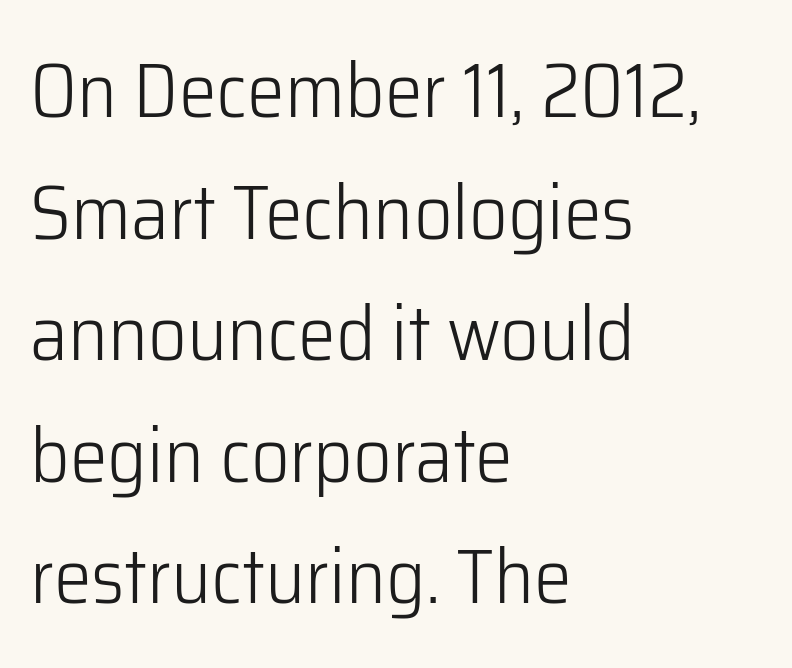
Type style note: lacks serifs. No letter is thick-stroked: the sample isn't bold. Notice how descenders clear the ascenders below comfortably — that's standard leading. The rendering keeps characters at their native spacing. Which margin do the lines hug? The left one — the right edge is uneven.
